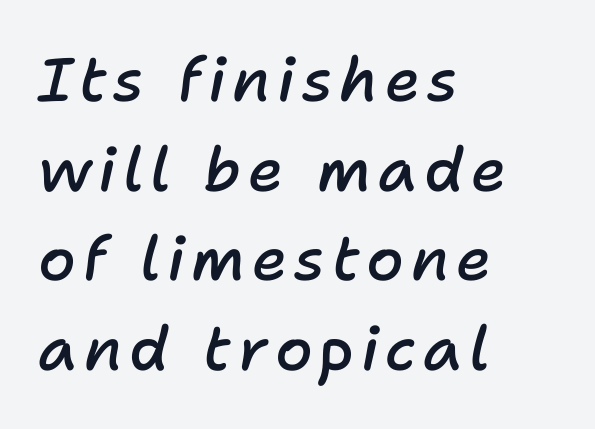
{"italic": "yes", "lean": "right", "slant_degrees": 11, "bold": "semi", "weight": "semibold", "width": "normal", "stroke_contrast": "low", "x_height": "medium", "monospaced": "no", "underline": "no", "align": "left", "line_spacing": "normal", "line_spacing_ratio": 1.47, "glyph_px": 61}
